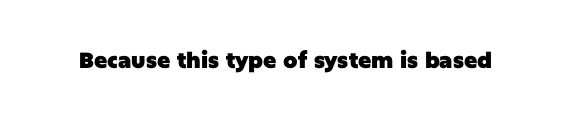
Q: Is the text bold? A: Yes.
Q: Is the text italic (slanted)? A: No, it is upright.
Q: Is the text underlined? A: No.
Q: Is the spacing between letters normal or unusually wide? A: Normal.
